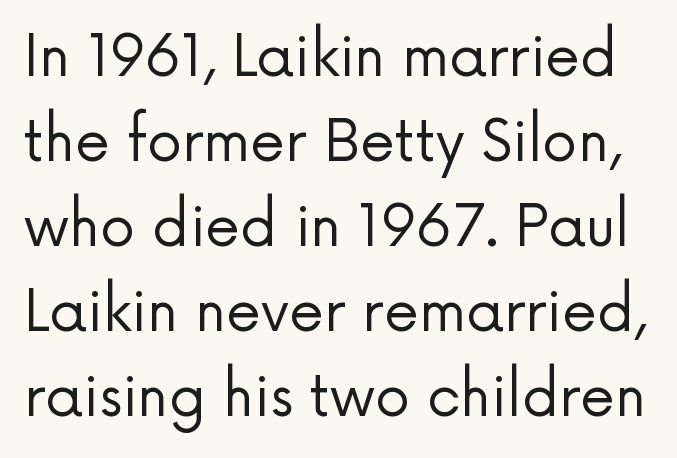
The image shows 56 px regular-weight sans-serif type, upright; set normal line spacing (1.52x), normal letter spacing, not underlined; low stroke contrast and a medium x-height.
